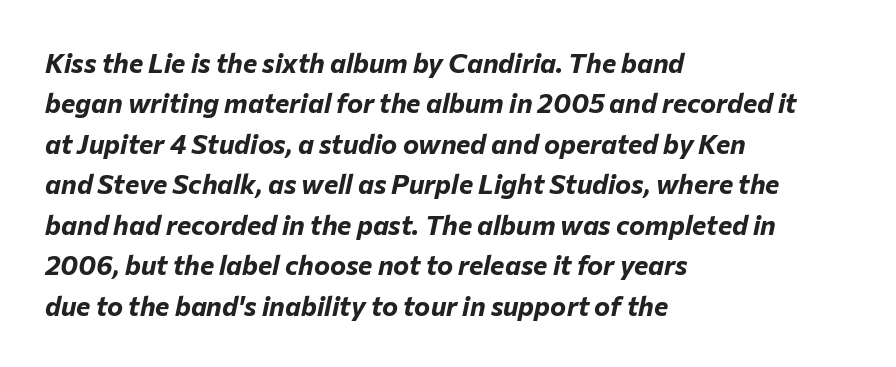
Typesetter's note: full bold, strokes at maximum text heaviness. Horizontally, the lines are justified to the leading edge only. These lines sit exactly where default settings would place them. Nobody touched the tracking dial on this one. The specimen reads as italic at a glance.
